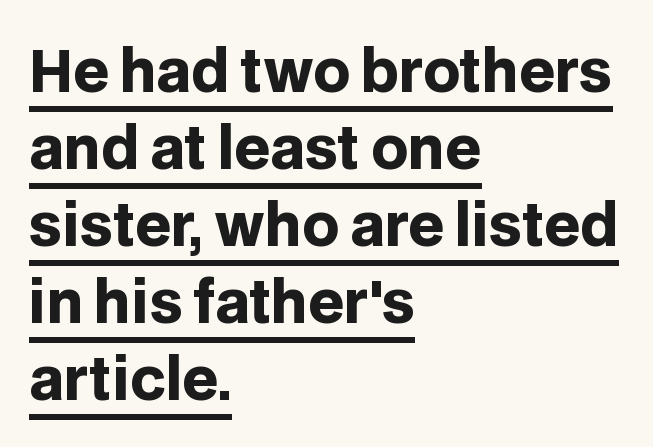
Q: Is the text bold? A: Yes.
Q: Is the text italic (slanted)? A: No, it is upright.
Q: Is the typeface a serif or a sans-serif typeface? A: Sans-serif.
Q: Is the text underlined? A: Yes.
Q: How is the paragraph aligned? A: Left-aligned.
Q: Is the spacing between letters normal or unusually wide? A: Normal.
Q: Is the spacing between lines tight, normal or loose? A: Normal.
Q: Width (condensed, normal, or wide)? A: Normal.
Q: Stroke contrast? A: Low.
Q: x-height? A: Large.
Q: Monospaced? A: No.
